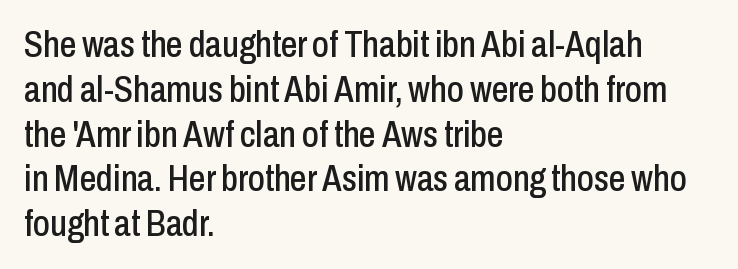
Spacing verdict: proportional, widths tailored to each character. Classification — sans serif. Tracking value appears to be zero — textbook default spacing. Posture: upright roman. Each line starts at the same left margin while the right side varies.
